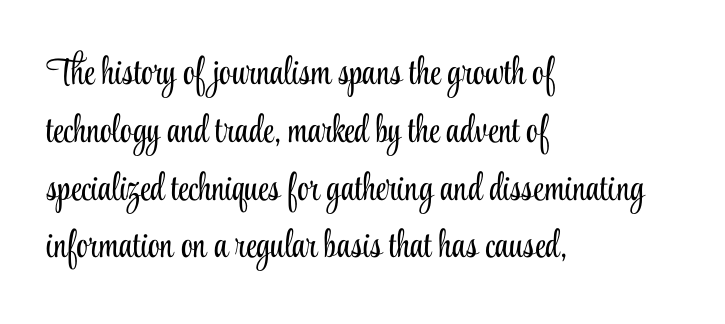
The image shows 38 px light, condensed serif type; set left-aligned, normal line spacing (1.52x), normal letter spacing, not underlined; low stroke contrast and a small x-height.
